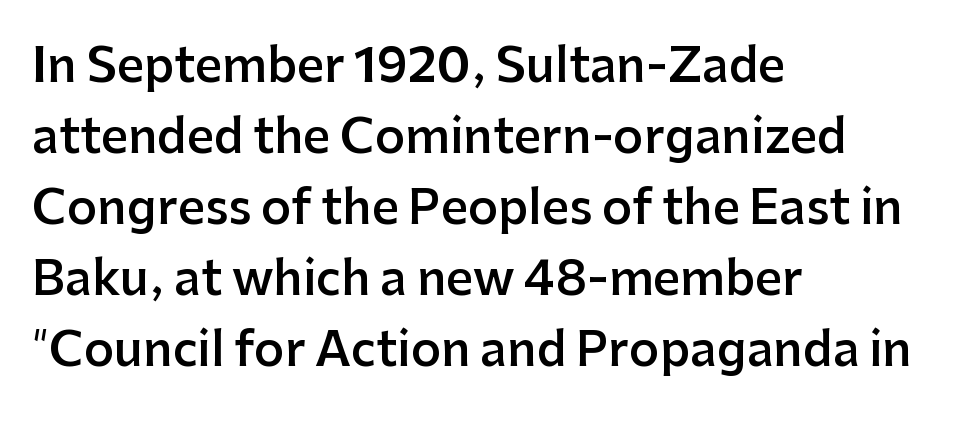
Q: Is the text bold? A: Semi-bold.
Q: Is the text italic (slanted)? A: No, it is upright.
Q: Is the typeface a serif or a sans-serif typeface? A: Sans-serif.
Q: Is the text underlined? A: No.
Q: How is the paragraph aligned? A: Left-aligned.
Q: Is the spacing between letters normal or unusually wide? A: Normal.
Q: Is the spacing between lines tight, normal or loose? A: Normal.
Q: Width (condensed, normal, or wide)? A: Normal.
Q: Stroke contrast? A: Low.
Q: x-height? A: Medium.
Q: Monospaced? A: No.
